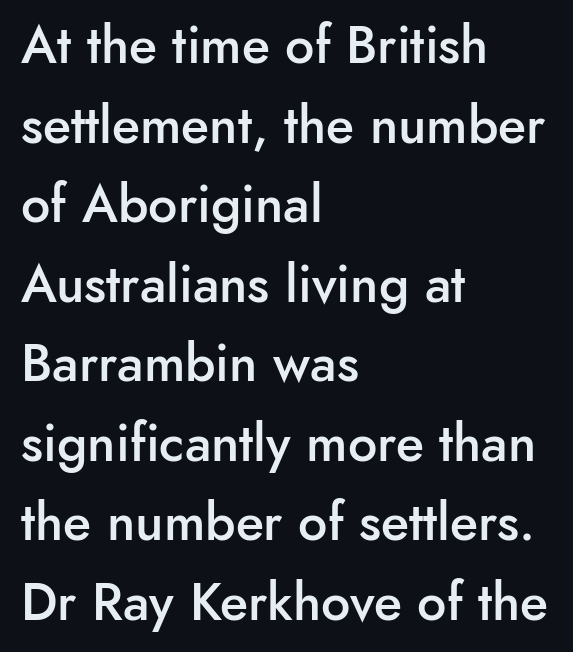
The image shows 52 px semibold sans-serif type, upright; set left-aligned, normal line spacing (1.53x), normal letter spacing, not underlined; low stroke contrast and a small x-height.
